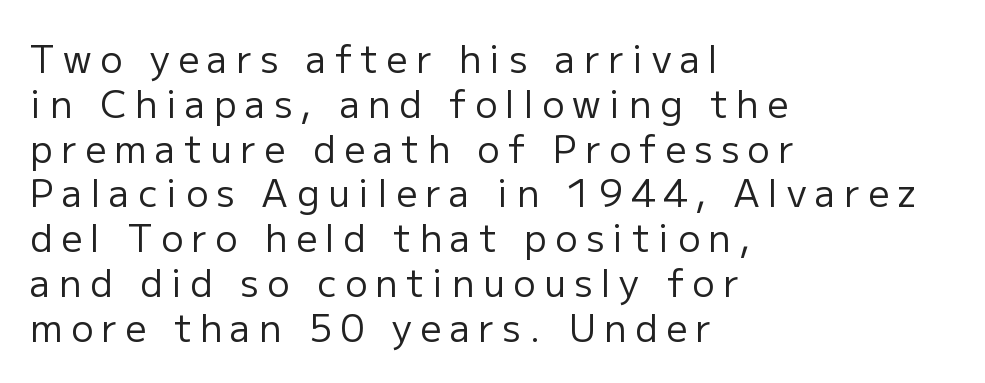
Every stem runs plumb, perpendicular to the baseline. Someone cranked the tracking dial way up on this one. The rendering anchors every line to the left-hand side. Unbolded letterforms with no extra heft. Underline: absent.
